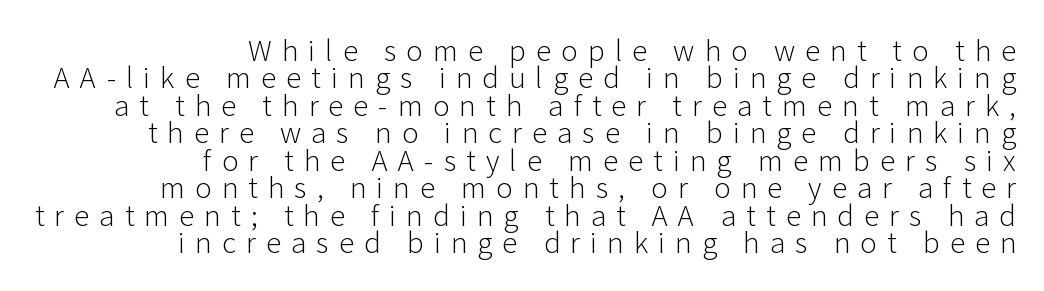
The image shows 28 px light sans-serif type, upright; set right-aligned, tight line spacing (0.98x), unusually wide letter spacing (+0.36 em), not underlined; low stroke contrast and a medium x-height.
